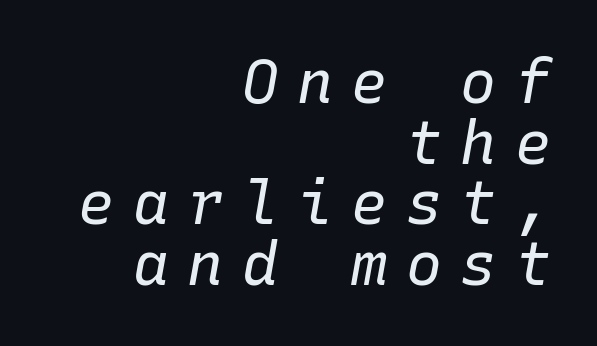
The letters march in equal steps, a hallmark of fixed-pitch type. This sample uses expanded letter spacing, leaving extra air between glyphs. Italic? Definitely — the glyphs are oblique. The weight tops out at a normal text grade.
